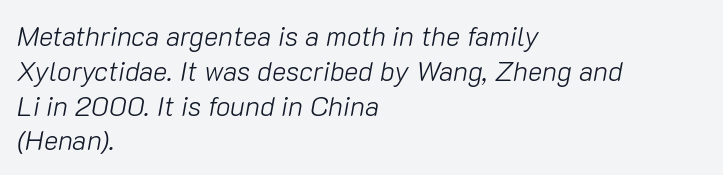
Q: Is the text bold? A: No.
Q: Is the text italic (slanted)? A: Yes, it leans right by about 10 degrees.
Q: Is the text underlined? A: No.
Q: How is the paragraph aligned? A: Left-aligned.
Q: Is the spacing between letters normal or unusually wide? A: Normal.
Q: Is the spacing between lines tight, normal or loose? A: Normal.
